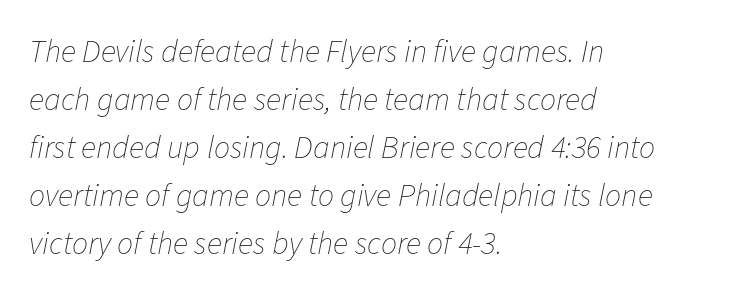
The image shows 32 px thin type, italic (leaning right); set left-aligned, normal line spacing (1.5x), normal letter spacing, not underlined; low stroke contrast and a medium x-height.
